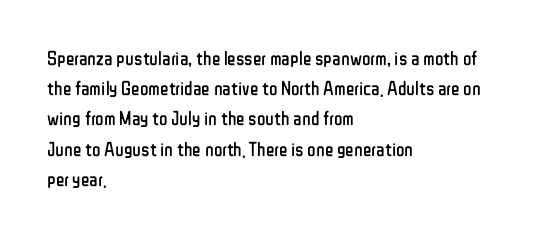
The image shows 20 px text type, upright; set left-aligned, normal line spacing (1.51x), normal letter spacing, not underlined.
